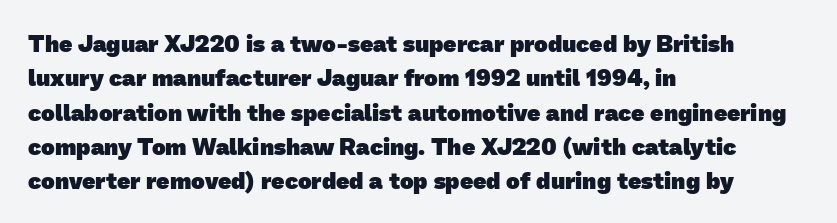
Q: Is the text bold? A: Yes.
Q: Is the text underlined? A: No.
Q: How is the paragraph aligned? A: Left-aligned.
Q: Is the spacing between letters normal or unusually wide? A: Normal.
Q: Is the spacing between lines tight, normal or loose? A: Normal.
